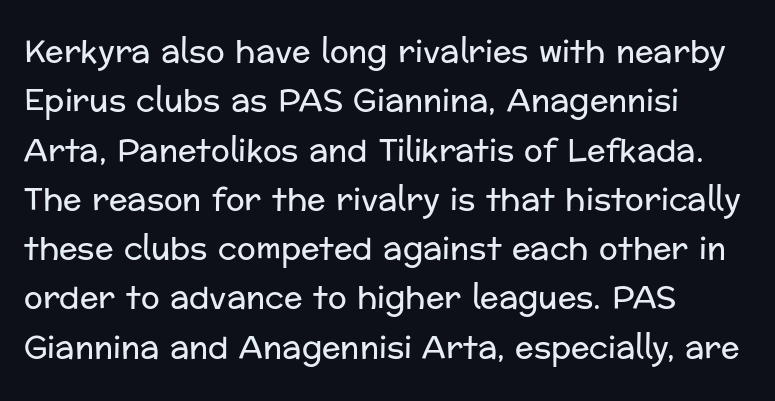
Q: Is the text bold? A: No.
Q: Is the text italic (slanted)? A: No, it is upright.
Q: Is the typeface a serif or a sans-serif typeface? A: Sans-serif.
Q: Is the text underlined? A: No.
Q: How is the paragraph aligned? A: Left-aligned.
Q: Is the spacing between letters normal or unusually wide? A: Normal.
Q: Is the spacing between lines tight, normal or loose? A: Normal.
Q: Width (condensed, normal, or wide)? A: Normal.
Q: Stroke contrast? A: Low.
Q: x-height? A: Medium.
Q: Monospaced? A: No.
